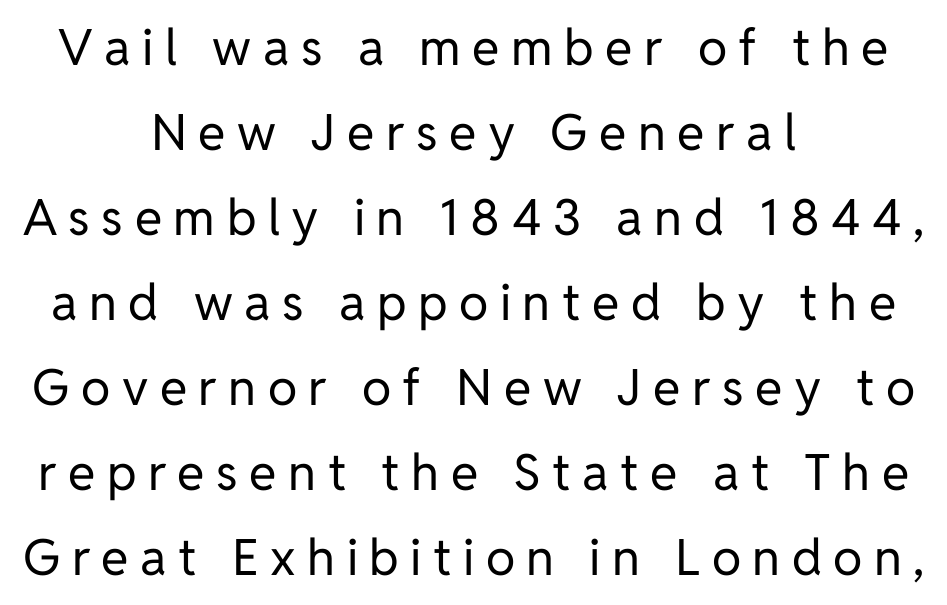
The image shows 50 px regular-weight sans-serif type, upright; set centered, normal line spacing (1.7x), unusually wide letter spacing (+0.23 em), not underlined; low stroke contrast and a medium x-height.
